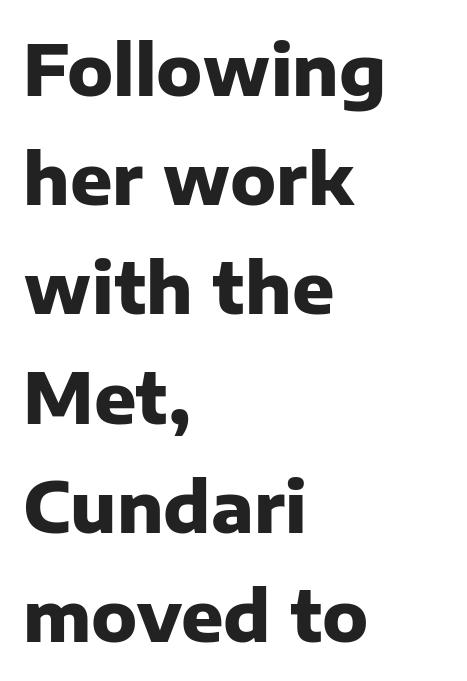
{"serif": "no", "italic": "no", "bold": "yes", "weight": "heavy", "width": "normal", "stroke_contrast": "low", "x_height": "medium", "monospaced": "no", "underline": "no", "align": "left", "line_spacing": "normal", "line_spacing_ratio": 1.56, "letter_spacing": "normal", "letter_spacing_em": 0.0, "glyph_px": 70}
